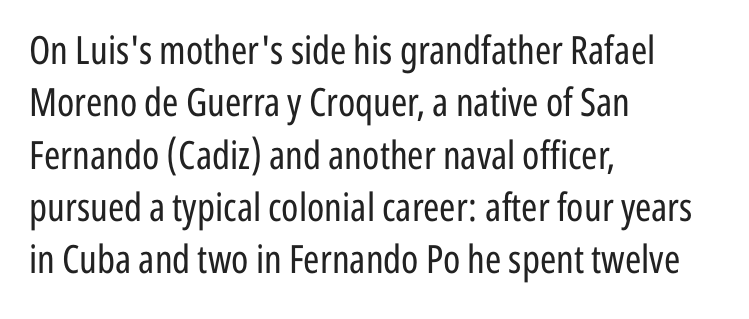
Q: Is the text bold? A: No.
Q: Is the text italic (slanted)? A: No, it is upright.
Q: Is the typeface a serif or a sans-serif typeface? A: Sans-serif.
Q: Is the text underlined? A: No.
Q: How is the paragraph aligned? A: Left-aligned.
Q: Is the spacing between letters normal or unusually wide? A: Normal.
Q: Is the spacing between lines tight, normal or loose? A: Normal.
Q: Width (condensed, normal, or wide)? A: Condensed.
Q: Stroke contrast? A: Low.
Q: x-height? A: Medium.
Q: Monospaced? A: No.
